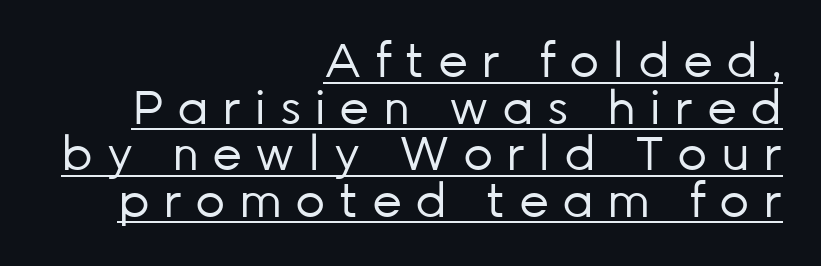
{"serif": "no", "italic": "no", "bold": "no", "weight": "regular", "width": "normal", "stroke_contrast": "low", "x_height": "medium", "monospaced": "no", "underline": "yes", "align": "right", "line_spacing": "tight", "line_spacing_ratio": 0.99, "letter_spacing": "wide", "letter_spacing_em": 0.28, "glyph_px": 47}
